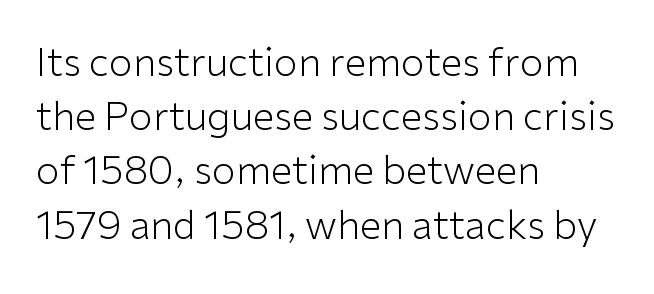
Q: Is the text bold? A: No.
Q: Is the text italic (slanted)? A: No, it is upright.
Q: Is the typeface a serif or a sans-serif typeface? A: Sans-serif.
Q: Is the text underlined? A: No.
Q: How is the paragraph aligned? A: Left-aligned.
Q: Is the spacing between letters normal or unusually wide? A: Normal.
Q: Is the spacing between lines tight, normal or loose? A: Normal.
Q: Width (condensed, normal, or wide)? A: Normal.
Q: Stroke contrast? A: Low.
Q: x-height? A: Medium.
Q: Monospaced? A: No.
